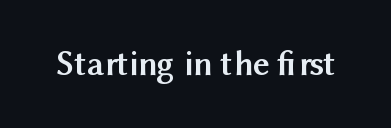
Every character sits straight up, as roman type does. The letters advance in unequal steps, a hallmark of proportional type. I'd call this a sans setting — the letters go barefoot. The area under the type is left untouched. Strokes here are thick enough to call this a true bold. In terms of letterspacing, this is plain default setting.
